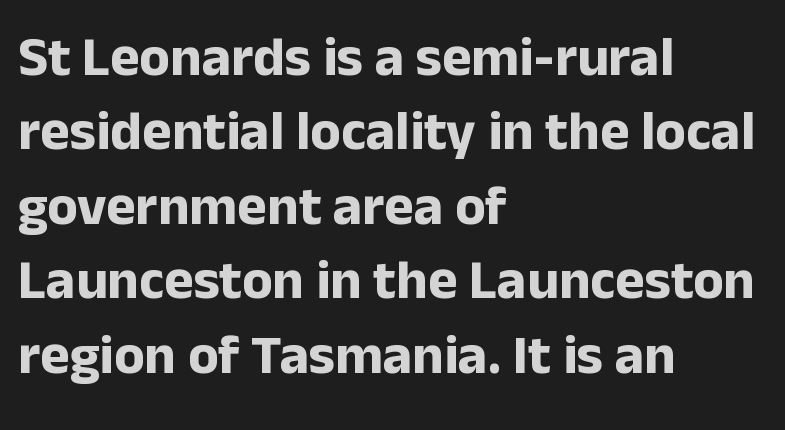
The passage shown is typed in a proportional face where columns would drift. Characters remain perfectly vertical along every line. Where is the straight margin? On the left. The glyphs have the mass of a bold cut. Line spacing here is normal.
